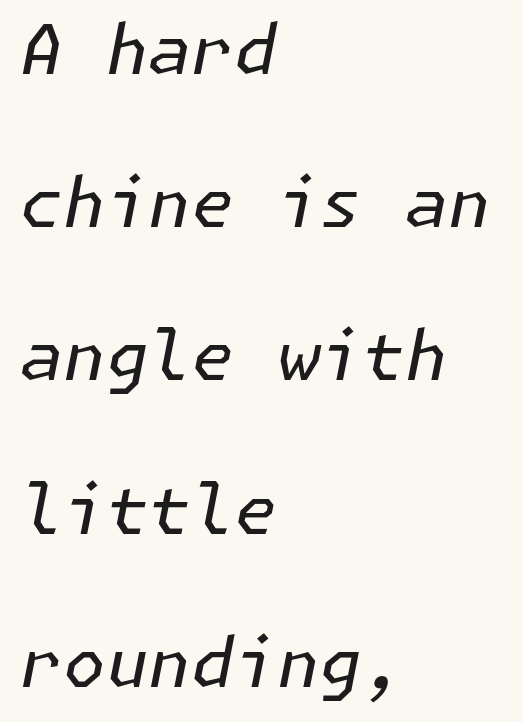
How are the letters spaced? Ordinarily, with no added tracking. The paragraph shown leans on its left margin. Nothing heavy about these letters — not bold at all. How would I describe the line gaps? Wide and relaxed. Bare-footed words on every line. Tall strokes in this sample are angled rather than plumb.
